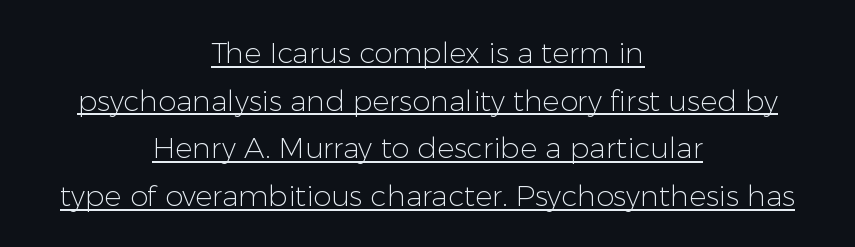
Here the designer chose a conventional face with non-uniform glyph widths. The rendering positions every line midway between the sides. A continuous stroke trails under the words, as in a hyperlink. Heft: none added — not bold.
